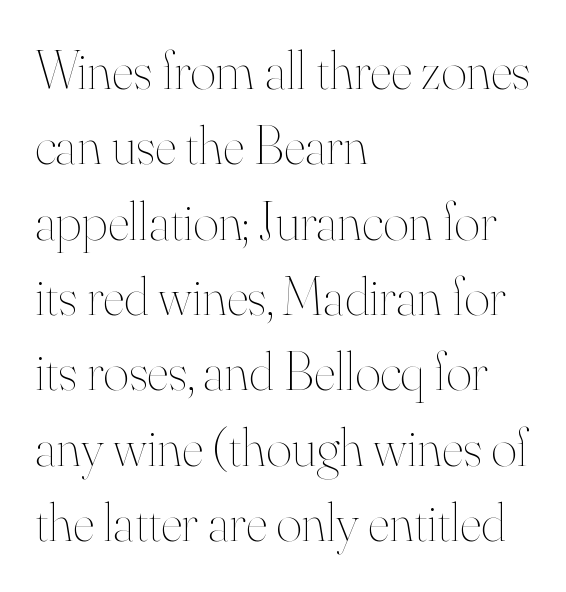
Q: Is the text bold? A: No.
Q: Is the text italic (slanted)? A: No, it is upright.
Q: Is the text underlined? A: No.
Q: How is the paragraph aligned? A: Left-aligned.
Q: Is the spacing between letters normal or unusually wide? A: Normal.
Q: Is the spacing between lines tight, normal or loose? A: Normal.
Q: Width (condensed, normal, or wide)? A: Normal.
Q: Stroke contrast? A: High.
Q: x-height? A: Small.
Q: Monospaced? A: No.
